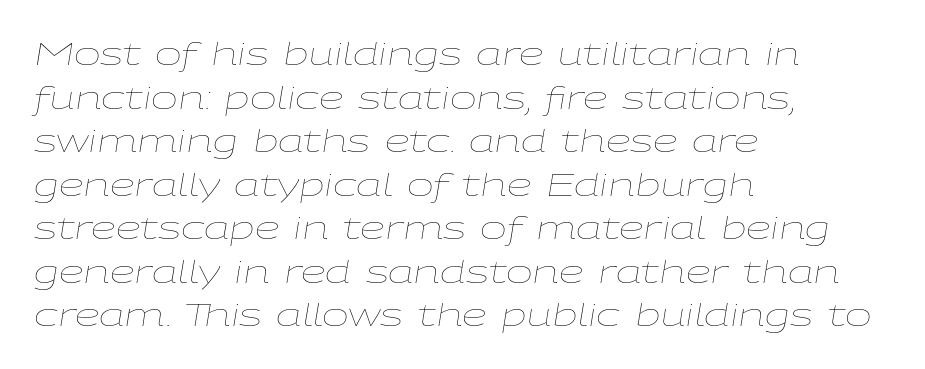
{"italic": "yes", "lean": "right", "slant_degrees": 9, "bold": "no", "weight": "thin", "width": "wide", "stroke_contrast": "low", "x_height": "medium", "monospaced": "no", "underline": "no", "align": "left", "line_spacing": "normal", "line_spacing_ratio": 1.36, "letter_spacing": "normal", "letter_spacing_em": 0.0, "glyph_px": 32}
